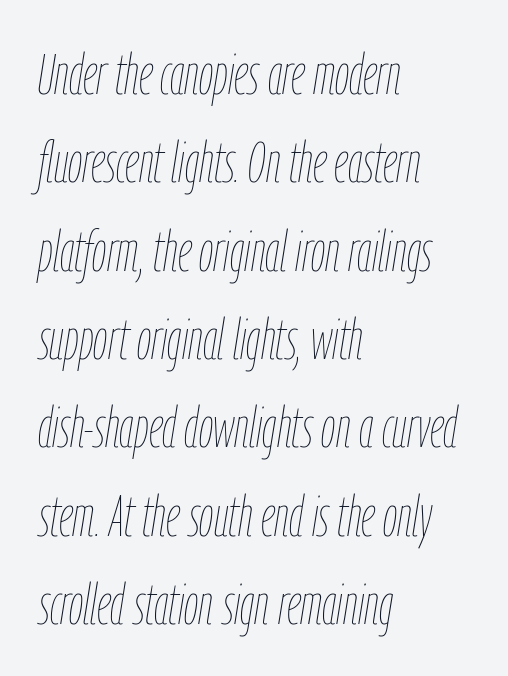
Q: Is the text bold? A: No.
Q: Is the text italic (slanted)? A: Yes, it leans right by about 9 degrees.
Q: Is the text underlined? A: No.
Q: How is the paragraph aligned? A: Left-aligned.
Q: Is the spacing between letters normal or unusually wide? A: Normal.
Q: Is the spacing between lines tight, normal or loose? A: Normal.
Q: Width (condensed, normal, or wide)? A: Condensed.
Q: Stroke contrast? A: Low.
Q: x-height? A: Medium.
Q: Monospaced? A: No.
